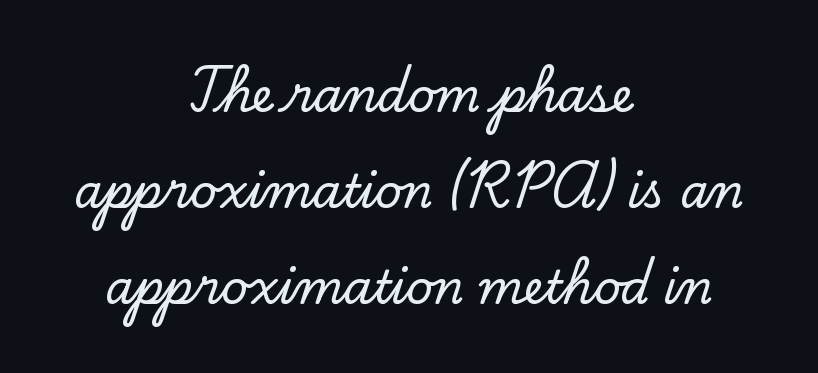
{"serif": "yes", "width": "normal", "stroke_contrast": "low", "x_height": "small", "monospaced": "no", "underline": "no", "align": "center", "line_spacing": "loose", "line_spacing_ratio": 2.09, "letter_spacing": "normal", "letter_spacing_em": 0.0, "glyph_px": 46}
